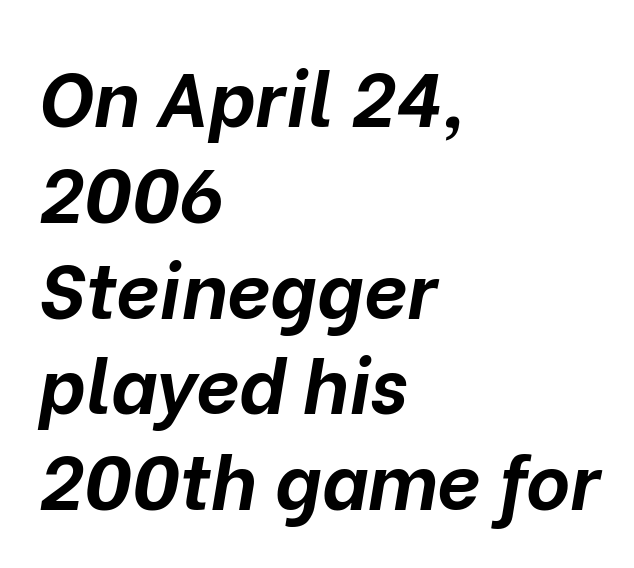
The image shows 76 px bold type, italic (leaning right); set left-aligned, normal line spacing (1.26x), normal letter spacing, not underlined; low stroke contrast and a medium x-height.
